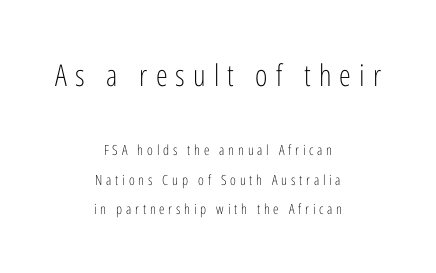
The image shows 30 px light, condensed sans-serif type, upright; set centered, loose line spacing (2.11x), unusually wide letter spacing (+0.27 em), not underlined; the first (top) block is 2.14x larger; low stroke contrast and a medium x-height.
